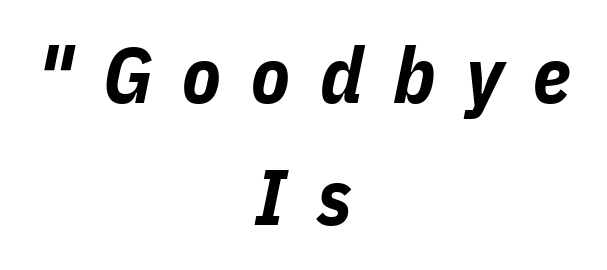
Underlining? Definitely not there. Horizontal bands of white between lines are of average thickness. Proportional: the letters do not fall into vertical columns. Casual observation: everything's sitting right in the middle. The passage shown has open, widely tracked lettering throughout.
